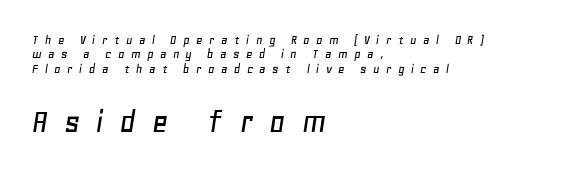
How would I describe the line gaps? Narrow and economical. Note the varied advance widths — an 'i' is clearly narrower than an 'm'. The glyphs are unaccompanied by any horizontal stroke below them. Reading top to bottom, the characters get bigger at the block break. Substantial extra tracking has been applied to these lines.
